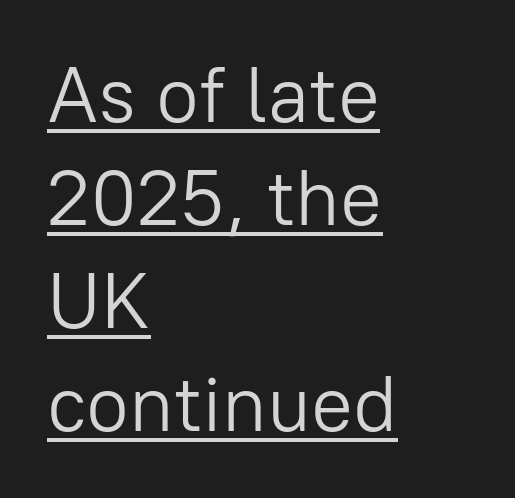
{"serif": "no", "italic": "no", "bold": "no", "weight": "light", "width": "normal", "stroke_contrast": "low", "x_height": "medium", "monospaced": "no", "underline": "yes", "align": "left", "line_spacing": "normal", "line_spacing_ratio": 1.32, "letter_spacing": "normal", "letter_spacing_em": 0.0, "glyph_px": 78}
